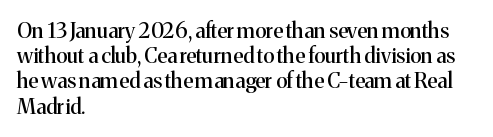
Q: Is the text italic (slanted)? A: No, it is upright.
Q: Is the text underlined? A: No.
Q: How is the paragraph aligned? A: Left-aligned.
Q: Is the spacing between letters normal or unusually wide? A: Normal.
